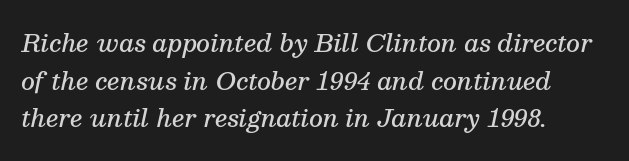
The image shows 24 px text type, italic (leaning right); set left-aligned, normal line spacing (1.57x), normal letter spacing, not underlined.
